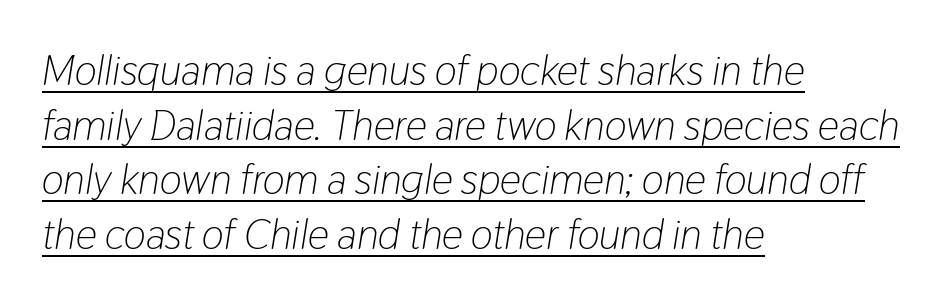
{"italic": "yes", "lean": "right", "slant_degrees": 9, "bold": "no", "weight": "light", "width": "condensed", "stroke_contrast": "low", "x_height": "medium", "monospaced": "no", "underline": "yes", "align": "left", "line_spacing": "normal", "line_spacing_ratio": 1.3, "letter_spacing": "normal", "letter_spacing_em": 0.0, "glyph_px": 42}
